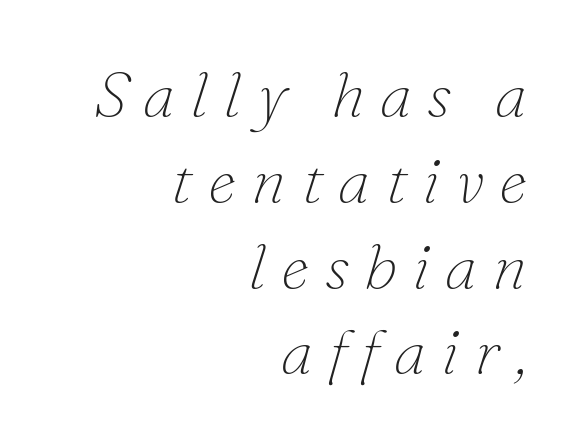
Each word looks stretched out because of the extra space between its letters. Leftover space on each line is placed entirely before the opening word. Summary of weight: not heavy and not bold. What kind of face is this? One with serifs.
